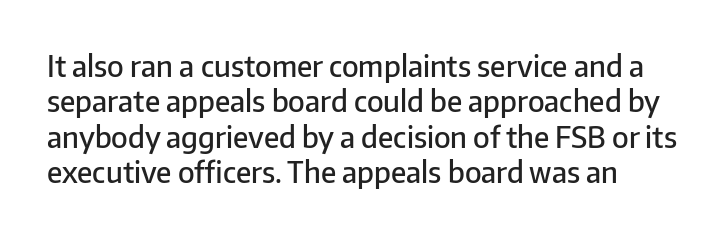
{"serif": "no", "italic": "no", "bold": "semi", "weight": "semibold", "width": "normal", "stroke_contrast": "low", "x_height": "medium", "monospaced": "no", "underline": "no", "line_spacing_ratio": 1.22, "letter_spacing": "normal", "letter_spacing_em": 0.0, "glyph_px": 29}
